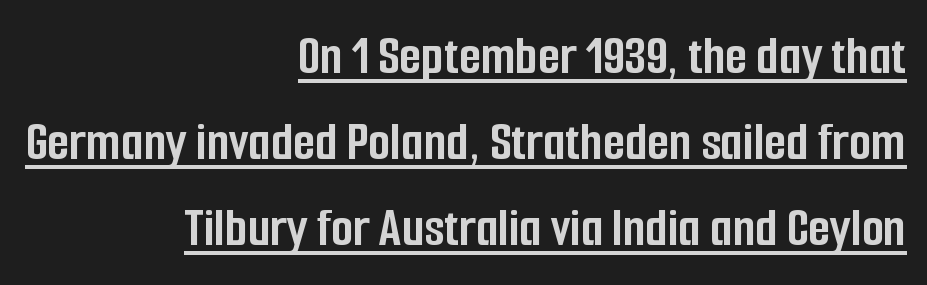
{"serif": "no", "italic": "no", "bold": "yes", "weight": "semibold", "width": "condensed", "stroke_contrast": "low", "x_height": "medium", "monospaced": "no", "underline": "yes", "align": "right", "line_spacing": "normal", "line_spacing_ratio": 1.51, "letter_spacing": "normal", "letter_spacing_em": 0.0, "glyph_px": 57}
